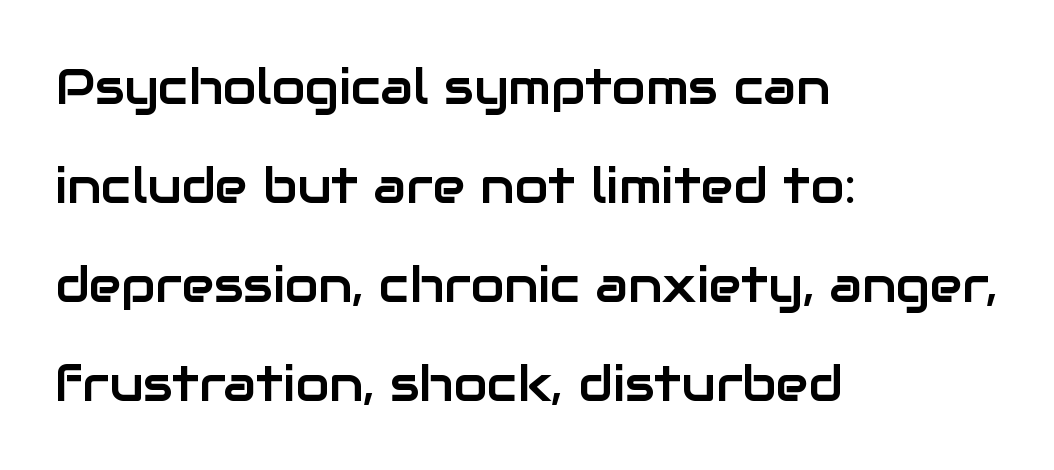
The image shows 49 px sans-serif type, upright; set left-aligned, loose line spacing (2.02x), normal letter spacing, not underlined; low stroke contrast and a medium x-height.
